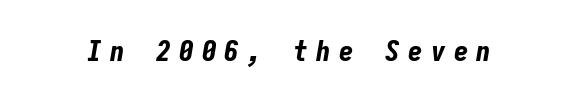
Inter-character spacing is expanded well beyond the font's built-in metrics. Just letters on the line, the space beneath them empty. Each letter, wide or thin by design, is forced into the same width here. These lines carry a lot of weight — the face is fully bold.
